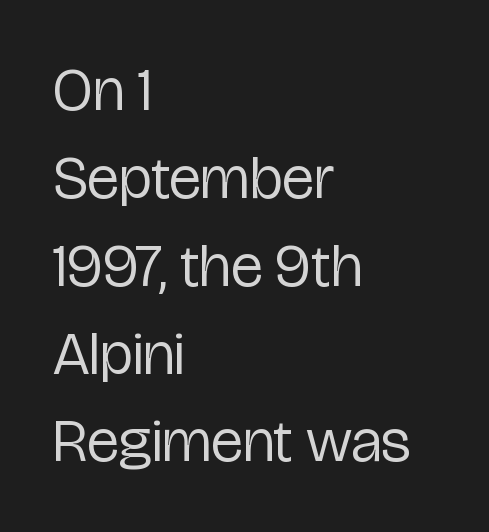
The image shows 61 px regular-weight, condensed sans-serif type, upright; set left-aligned, normal line spacing (1.44x), normal letter spacing, not underlined; low stroke contrast and a medium x-height.
